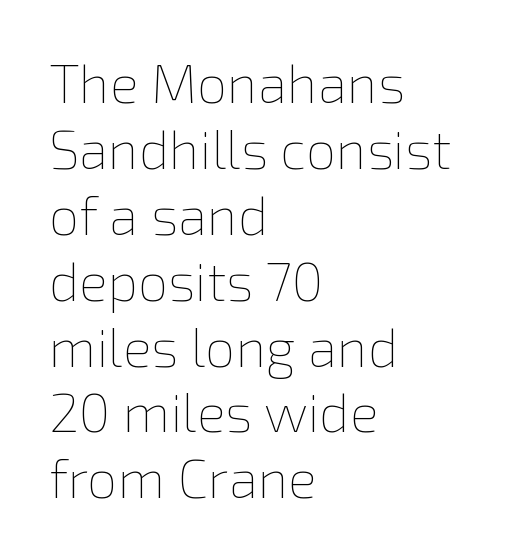
{"italic": "no", "bold": "no", "weight": "thin", "width": "normal", "x_height": "medium", "monospaced": "no", "underline": "no", "align": "left", "line_spacing_ratio": 1.22, "letter_spacing": "normal", "letter_spacing_em": 0.0, "glyph_px": 54}
